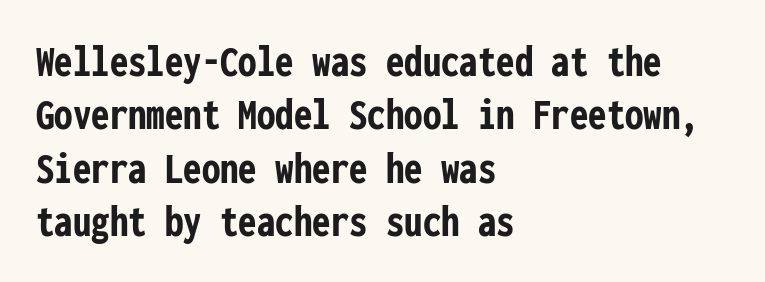
The image shows 46 px semibold, condensed sans-serif type, upright, monospaced; set left-aligned, line spacing 1.16x, normal letter spacing, not underlined; low stroke contrast and a medium x-height.
